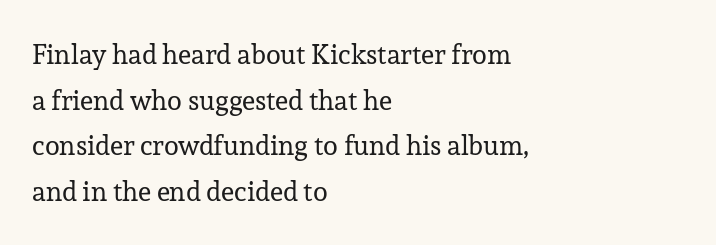
The image shows 27 px text type, upright; set left-aligned, normal line spacing (1.69x), normal letter spacing, not underlined.
